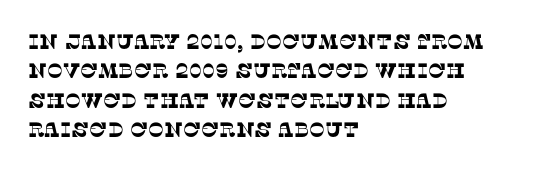
Check under the words: just untouched page. In terms of leading, this rendering sits right in the middle. The text block is weighted toward the left margin, trailing off unevenly rightward. Short note: letters normally spaced.
